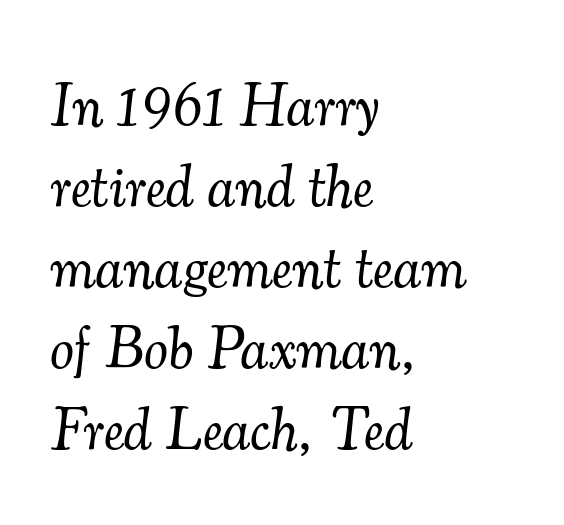
Does the lettering tilt? It does — this is italic. Serif or sans? Serif — the stroke terminals have little feet. Spacing verdict: proportional, widths tailored to each character. In CSS terms this would be text-align: left. Characters follow at the spacing the type designer built in.
